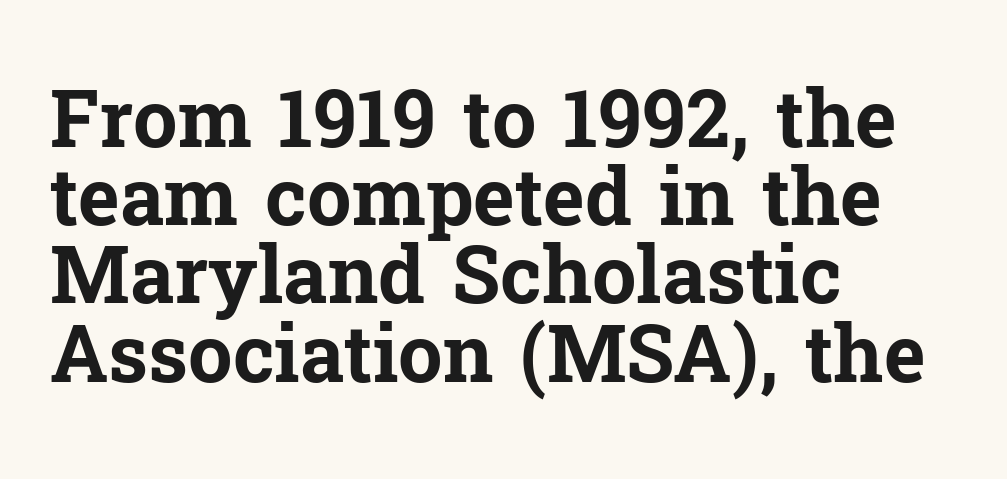
Small tapered or slab feet sit at the stroke ends, so this counts as serif. The typography opts for an upright posture over an oblique one. The designer dialed line spacing down below the default. Letters rest on an invisible, unmarked baseline. Compared with an ordinary text face, these strokes are far heavier — a full bold. Line starts are locked; line ends wander.
